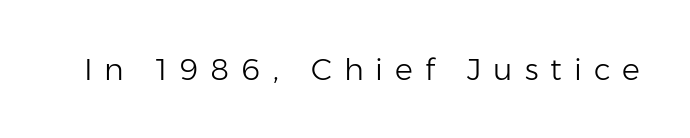
Q: Is the text bold? A: No.
Q: Is the text italic (slanted)? A: No, it is upright.
Q: Is the typeface a serif or a sans-serif typeface? A: Sans-serif.
Q: Is the text underlined? A: No.
Q: Is the spacing between letters normal or unusually wide? A: Unusually wide.
Q: Width (condensed, normal, or wide)? A: Normal.
Q: Stroke contrast? A: Low.
Q: x-height? A: Medium.
Q: Monospaced? A: No.
